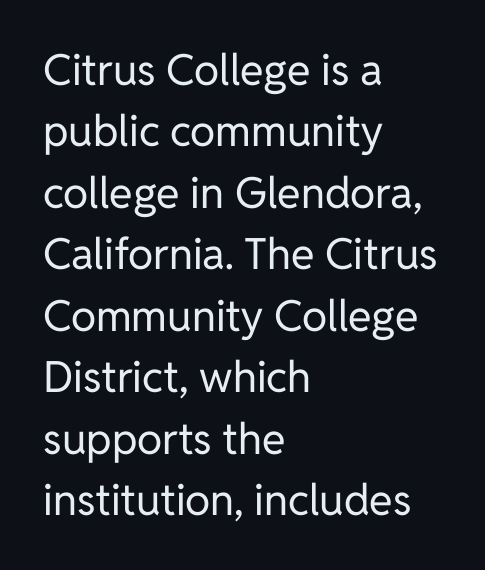
{"serif": "no", "italic": "no", "bold": "no", "weight": "regular", "width": "normal", "stroke_contrast": "low", "x_height": "medium", "monospaced": "no", "underline": "no", "align": "left", "line_spacing": "normal", "line_spacing_ratio": 1.43, "letter_spacing": "normal", "letter_spacing_em": 0.0, "glyph_px": 43}
